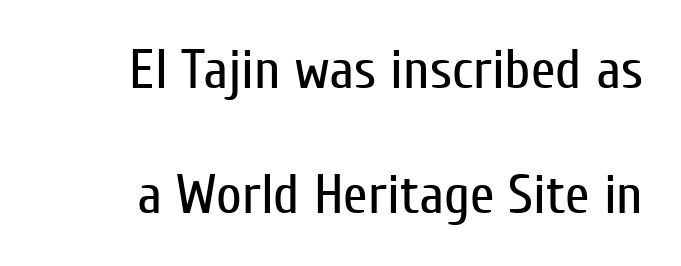
{"serif": "no", "italic": "no", "bold": "no", "weight": "regular", "width": "condensed", "stroke_contrast": "low", "x_height": "medium", "monospaced": "no", "underline": "no", "align": "right", "line_spacing": "loose", "line_spacing_ratio": 2.24, "letter_spacing": "normal", "letter_spacing_em": 0.0, "glyph_px": 56}
